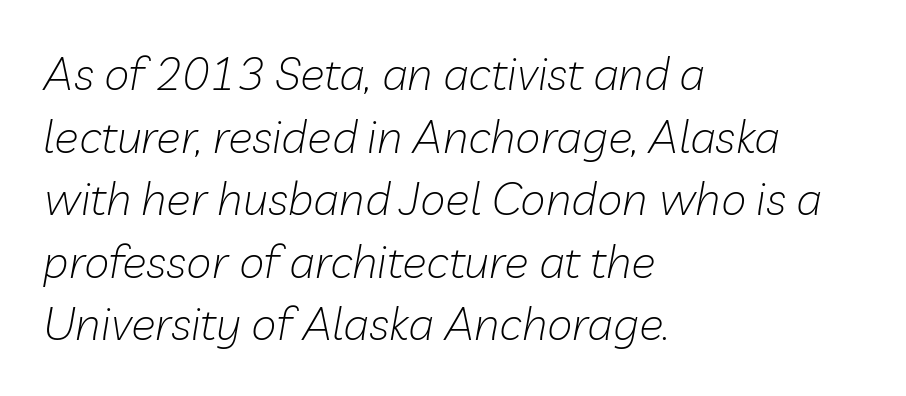
Letter spacing: default. The leading is moderate, giving the passage an even texture. Is the block centered? No — it sits flush against the left margin. Varying glyph widths throughout — classic text-font behaviour. This is oblique type, the kind used for emphasis or titles.
